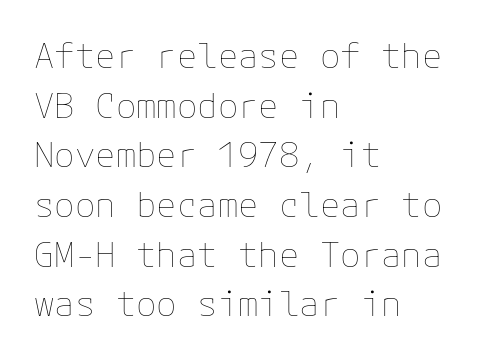
The horizontal fit of the characters is conventional and even. The characters are drawn with everyday or finer stroke widths. The space beneath each line is pristine and unruled. Teacher's note: observe the even left margin — that is flush-left alignment. You can tell it's not italic because the verticals are truly vertical.
